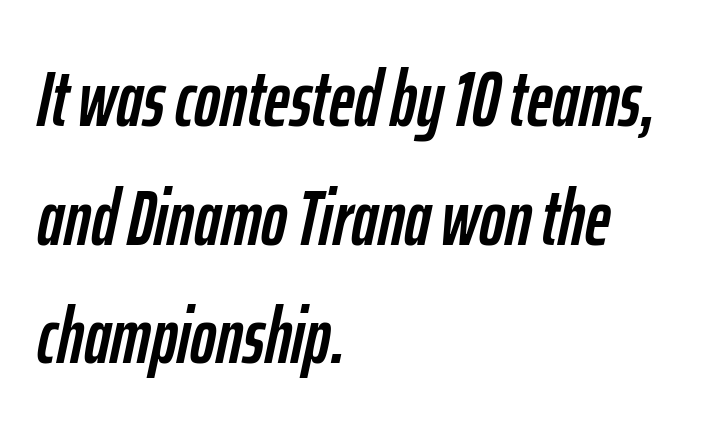
The image shows 78 px condensed type, italic (leaning right); set left-aligned, normal line spacing (1.52x), normal letter spacing, not underlined; low stroke contrast and a medium x-height.
